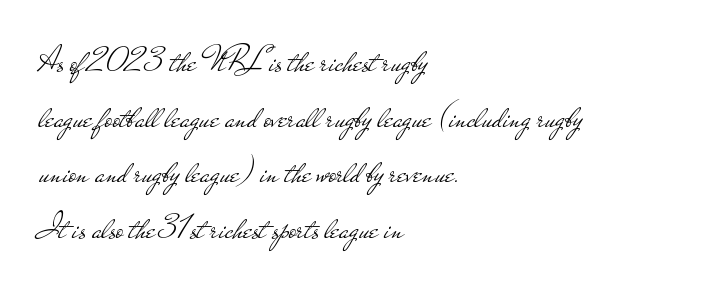
{"serif": "no", "bold": "no", "weight": "light", "width": "wide", "stroke_contrast": "low", "x_height": "small", "monospaced": "no", "underline": "no", "align": "left", "line_spacing": "normal", "line_spacing_ratio": 1.59, "letter_spacing": "normal", "letter_spacing_em": 0.0, "glyph_px": 35}
